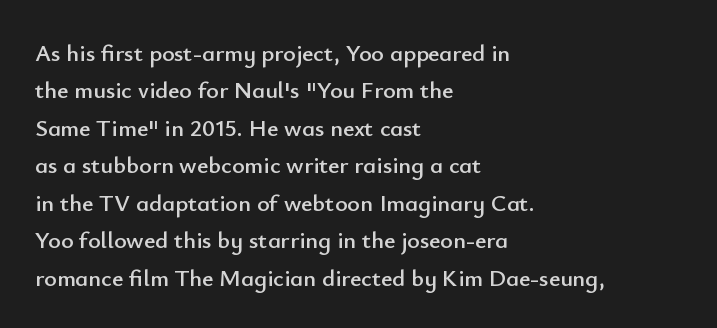
{"italic": "no", "underline": "no", "align": "left", "line_spacing": "normal", "line_spacing_ratio": 1.56, "letter_spacing": "normal", "letter_spacing_em": 0.0, "glyph_px": 24}
